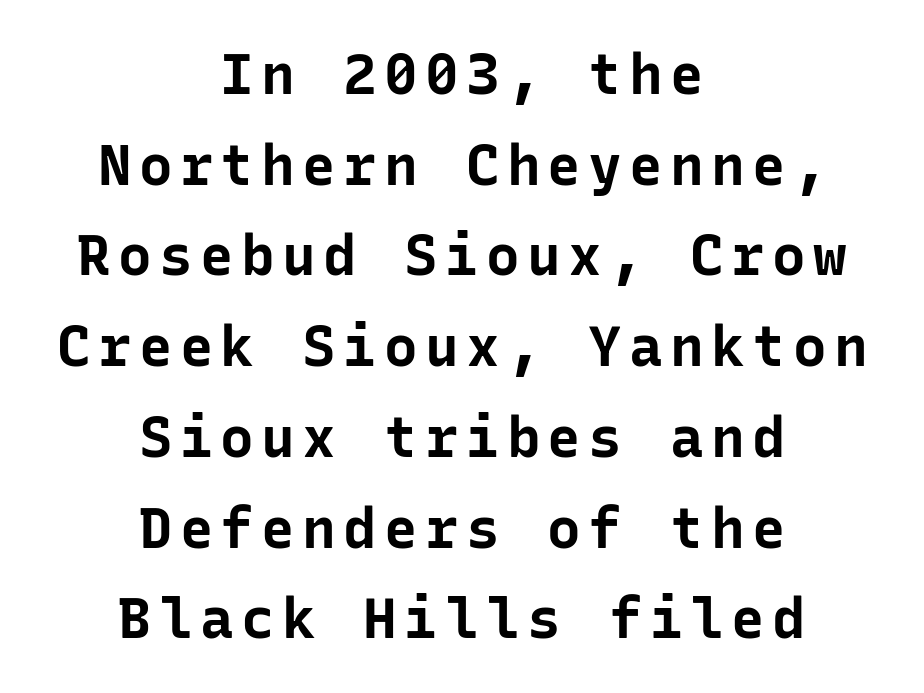
The image shows 56 px bold sans-serif type, upright, monospaced; set centered, normal line spacing (1.62x), not underlined; low stroke contrast and a medium x-height.
